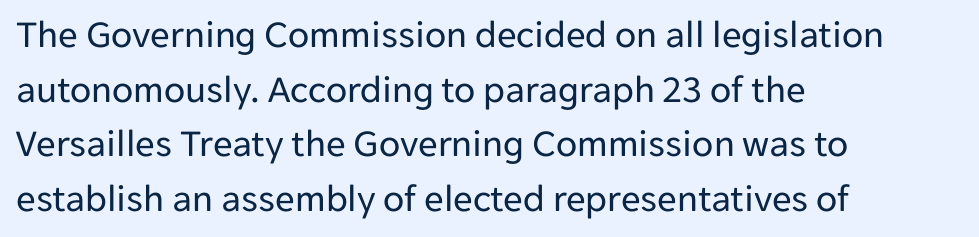
{"serif": "no", "italic": "no", "bold": "no", "weight": "regular", "width": "normal", "stroke_contrast": "low", "x_height": "medium", "monospaced": "no", "underline": "no", "align": "left", "line_spacing": "normal", "line_spacing_ratio": 1.4, "letter_spacing": "normal", "letter_spacing_em": 0.0, "glyph_px": 39}
